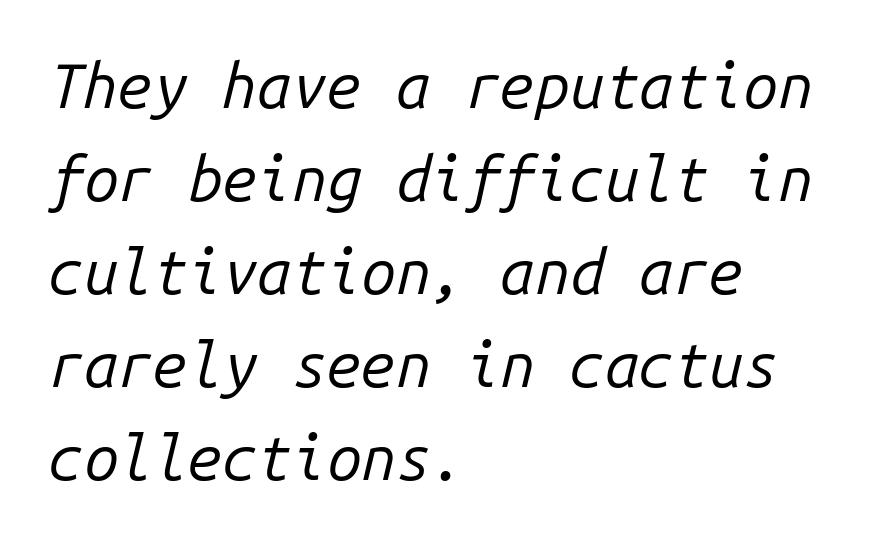
The characters are drawn with everyday or finer stroke widths. A clean baseline with only descenders dipping below it. Compared with ordinary roman type, these characters are visibly tilted. The letterforms sit shoulder to shoulder at normal distance. Is the block centered? No — it sits flush against the left margin.
